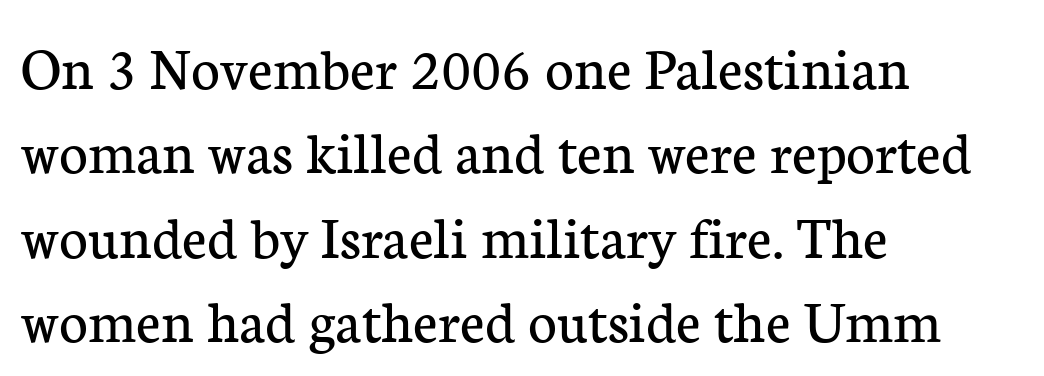
The image shows 62 px regular-weight serif type, upright; set left-aligned, normal line spacing (1.36x), normal letter spacing, not underlined; low stroke contrast and a medium x-height.
